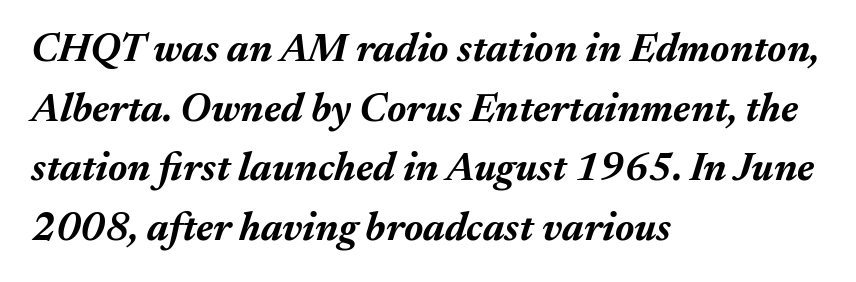
The image shows 40 px bold type, italic (leaning right); set left-aligned, normal line spacing (1.49x), normal letter spacing, not underlined; medium stroke contrast and a medium x-height.
